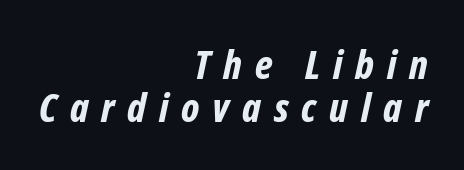
Q: Is the text bold? A: Yes.
Q: Is the text italic (slanted)? A: Yes, it leans right by about 12 degrees.
Q: Is the text underlined? A: No.
Q: How is the paragraph aligned? A: Right-aligned.
Q: Is the spacing between letters normal or unusually wide? A: Unusually wide.
Q: Is the spacing between lines tight, normal or loose? A: Tight.
Q: Width (condensed, normal, or wide)? A: Condensed.
Q: Stroke contrast? A: Low.
Q: x-height? A: Medium.
Q: Monospaced? A: No.
